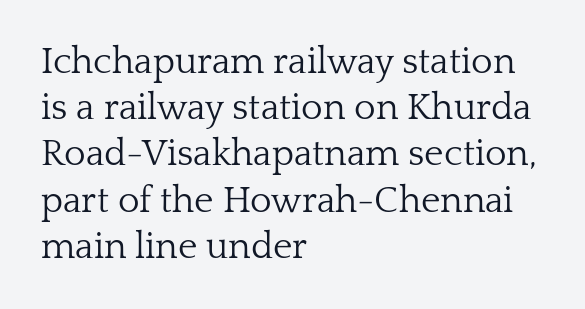
{"serif": "yes", "italic": "no", "bold": "no", "weight": "light", "width": "normal", "stroke_contrast": "low", "x_height": "medium", "monospaced": "no", "underline": "no", "align": "left", "line_spacing": "normal", "line_spacing_ratio": 1.25, "letter_spacing": "normal", "letter_spacing_em": 0.0, "glyph_px": 37}
